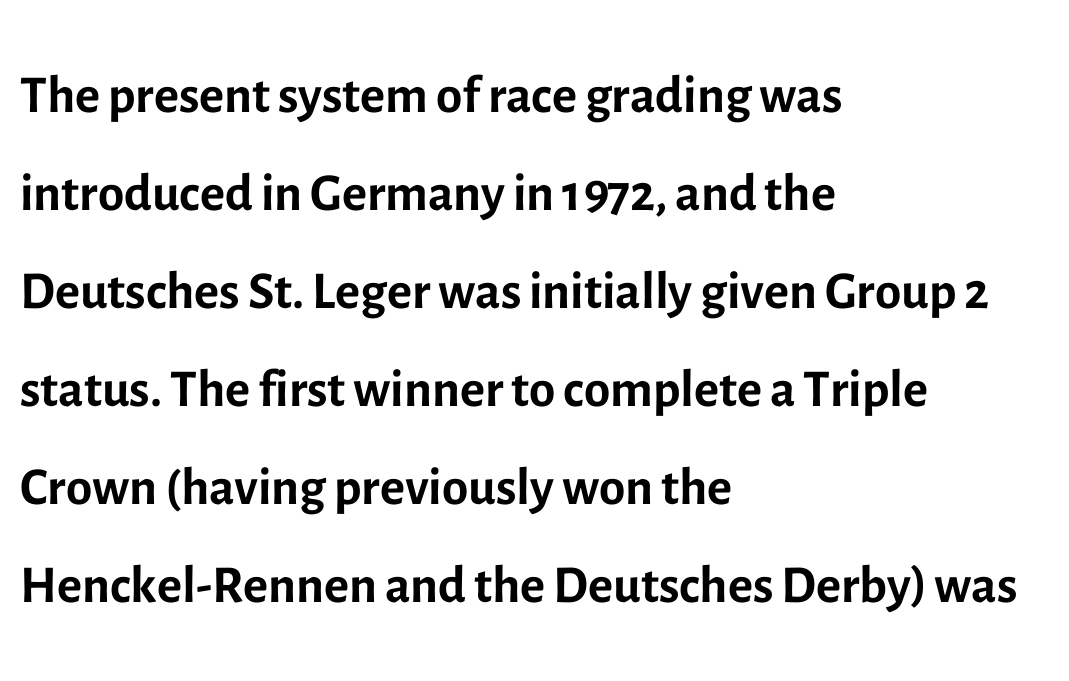
Letterform terminals end flat and unadorned throughout the passage. Caption: face not bold, strokes unweighted. Standard letterfit; no display-style spreading of the glyphs. Whoever set this chose a conventional vertical rhythm. The letters stand upright; this is a roman face. The ragged edge is on the right, which tells us the setting is flush left.
